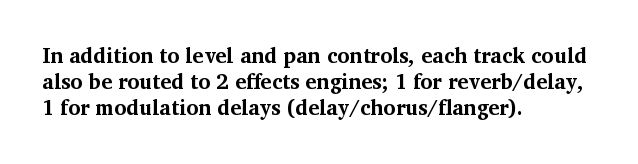
The image shows 21 px bold type, upright; set left-aligned, line spacing 1.24x, normal letter spacing, not underlined.
